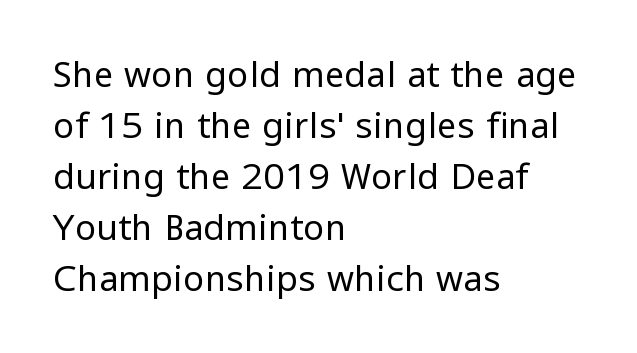
Q: Is the text bold? A: No.
Q: Is the text italic (slanted)? A: No, it is upright.
Q: Is the typeface a serif or a sans-serif typeface? A: Sans-serif.
Q: Is the text underlined? A: No.
Q: How is the paragraph aligned? A: Left-aligned.
Q: Is the spacing between letters normal or unusually wide? A: Normal.
Q: Is the spacing between lines tight, normal or loose? A: Normal.
Q: Width (condensed, normal, or wide)? A: Normal.
Q: Stroke contrast? A: Low.
Q: x-height? A: Medium.
Q: Monospaced? A: No.
